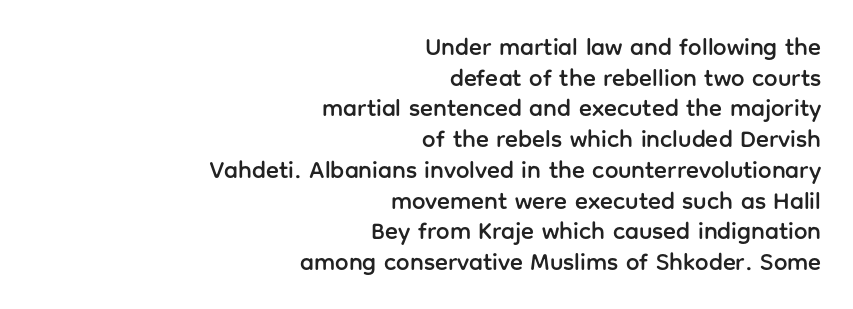
The image shows 24 px text type, upright; set right-aligned, normal line spacing (1.28x), normal letter spacing, not underlined.
